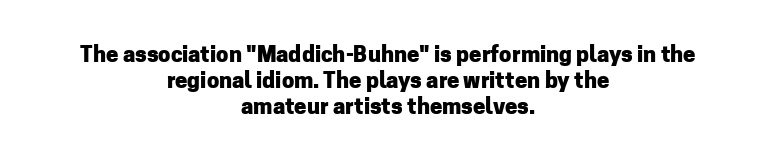
This rendering leaves character spacing at its baseline value. Tall strokes in this sample are plumb rather than angled. What weight is shown? A full bold with thick strokes. The glyphs are unaccompanied by any horizontal stroke below them.
